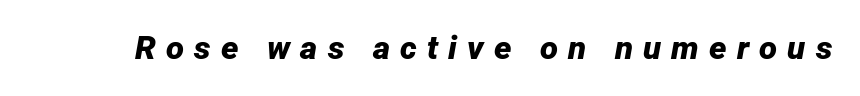
Words appear elongated and porous because spacing is wide. The text carries the slant typical of an italic or oblique font. How heavy is the stroke? Heavy — this is a bold. The baseline area is clear.
